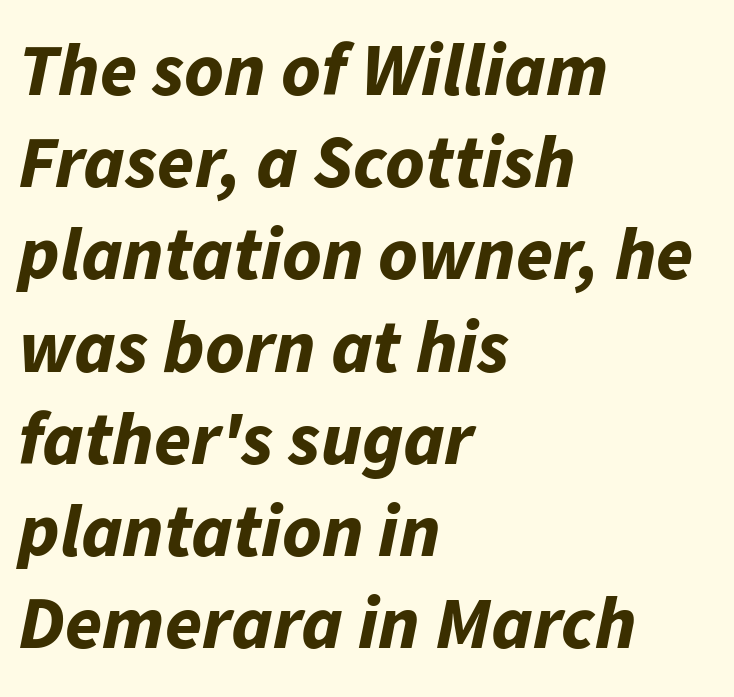
Look at the tracking — it's just the regular setting, nothing added. Any mark beneath the type? The region is blank. The letters advance in unequal steps, a hallmark of proportional type. There's an unmistakable incline to the writing here. Notice how the passage keeps a crisp vertical edge on the left only. What weight is shown? A full bold with thick strokes.
